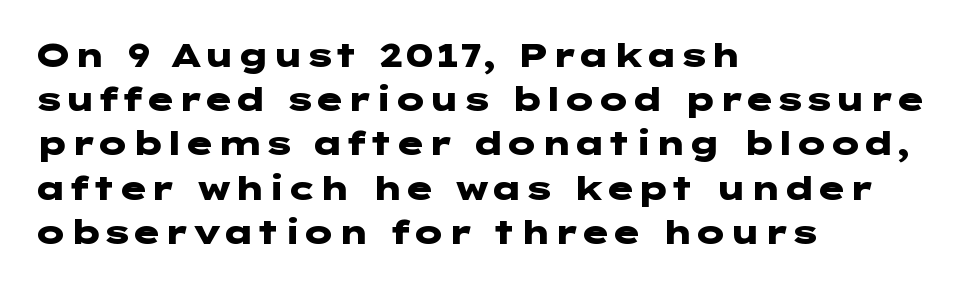
{"serif": "no", "italic": "no", "bold": "yes", "weight": "heavy", "width": "wide", "stroke_contrast": "low", "x_height": "medium", "underline": "no", "align": "left", "line_spacing": "normal", "line_spacing_ratio": 1.34, "letter_spacing": "normal", "letter_spacing_em": 0.0, "glyph_px": 33}
